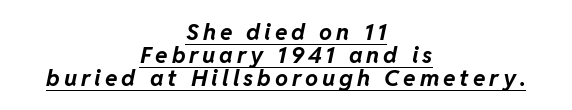
Q: Is the text bold? A: Yes.
Q: Is the text italic (slanted)? A: Yes, it leans right by about 11 degrees.
Q: Is the text underlined? A: Yes.
Q: How is the paragraph aligned? A: Centered.
Q: Is the spacing between lines tight, normal or loose? A: Tight.
